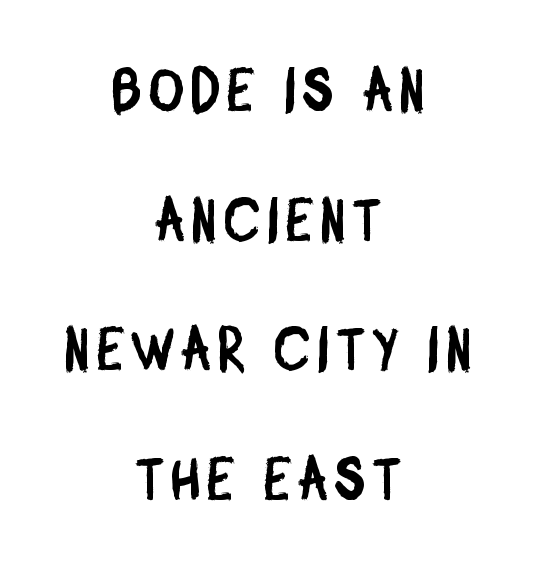
Q: Is the typeface a serif or a sans-serif typeface? A: Sans-serif.
Q: Is the text underlined? A: No.
Q: How is the paragraph aligned? A: Centered.
Q: Is the spacing between lines tight, normal or loose? A: Loose.
Q: Width (condensed, normal, or wide)? A: Condensed.
Q: Stroke contrast? A: Low.
Q: x-height? A: Large.
Q: Monospaced? A: No.
